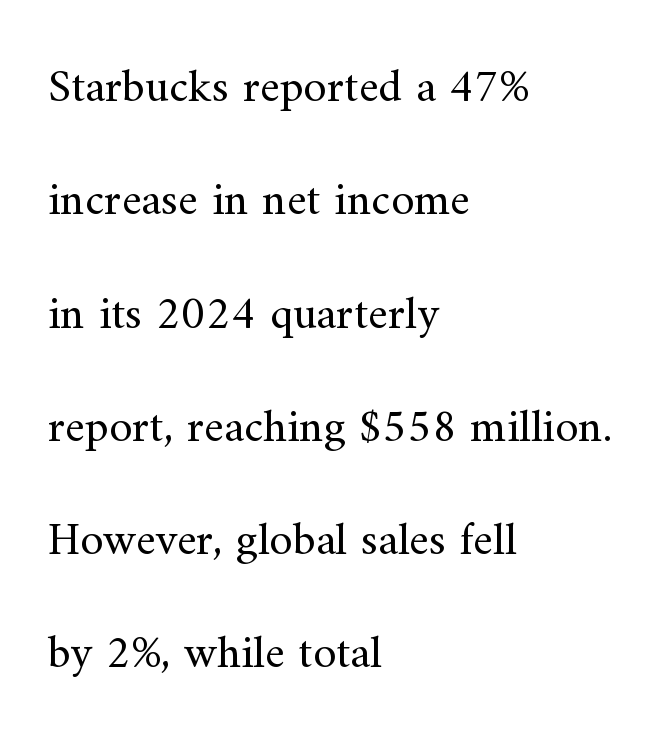
The image shows 47 px regular-weight serif type, upright; set left-aligned, loose line spacing (2.41x), normal letter spacing, not underlined; medium stroke contrast and a small x-height.
